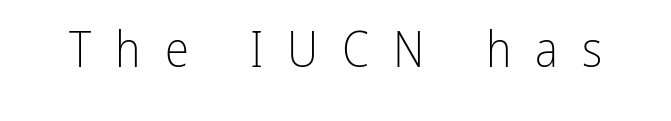
The image shows 49 px light, condensed sans-serif type, upright; set unusually wide letter spacing (+0.49 em), not underlined; low stroke contrast and a medium x-height.
